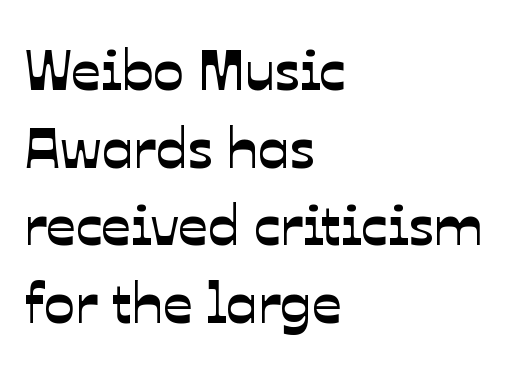
The image shows 58 px sans-serif type; set left-aligned, normal line spacing (1.34x), normal letter spacing, not underlined; low stroke contrast and a medium x-height.
